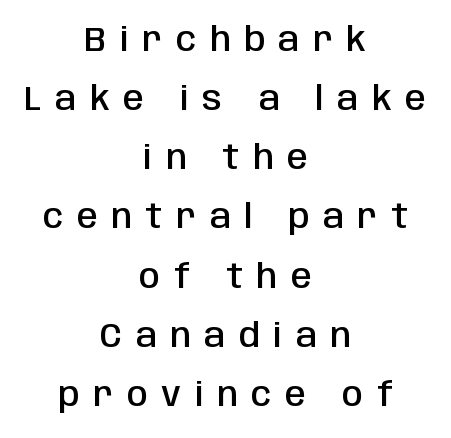
The image shows 34 px semibold, condensed sans-serif type, upright; set centered, line spacing 1.74x, unusually wide letter spacing (+0.4 em), not underlined; low stroke contrast and a large x-height.
